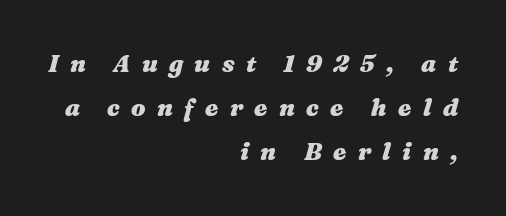
{"italic": "yes", "lean": "right", "slant_degrees": 16, "bold": "yes", "underline": "no", "align": "right", "line_spacing_ratio": 1.84, "letter_spacing": "wide", "letter_spacing_em": 0.47, "glyph_px": 24}
